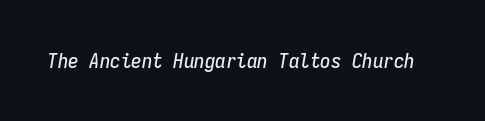
Q: Is the text italic (slanted)? A: Yes, it leans right by about 9 degrees.
Q: Is the text underlined? A: No.
Q: Is the spacing between letters normal or unusually wide? A: Normal.
